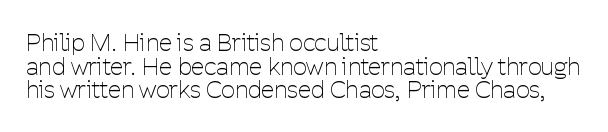
{"italic": "no", "bold": "no", "underline": "no", "align": "left", "line_spacing": "tight", "line_spacing_ratio": 0.98, "letter_spacing": "normal", "letter_spacing_em": 0.0, "glyph_px": 24}
